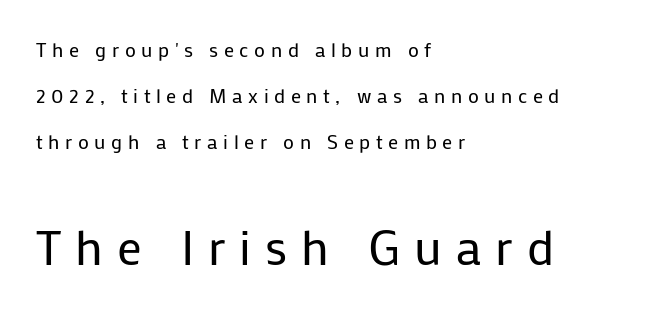
Unlike italic type, these characters show no tilt at all. Compared with a typical body face, this is equally light or lighter still. Unlike a traditional serif, this face leaves its strokes unadorned. Short note: letters widely spaced.
